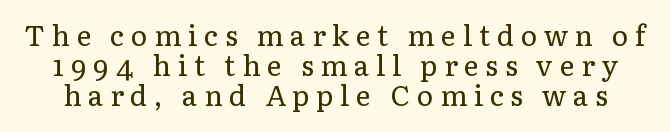
Q: Is the text bold? A: No.
Q: Is the text italic (slanted)? A: No, it is upright.
Q: Is the typeface a serif or a sans-serif typeface? A: Serif.
Q: Is the text underlined? A: No.
Q: Is the spacing between letters normal or unusually wide? A: Unusually wide.
Q: Is the spacing between lines tight, normal or loose? A: Tight.
Q: Width (condensed, normal, or wide)? A: Normal.
Q: Stroke contrast? A: Low.
Q: x-height? A: Medium.
Q: Monospaced? A: No.
